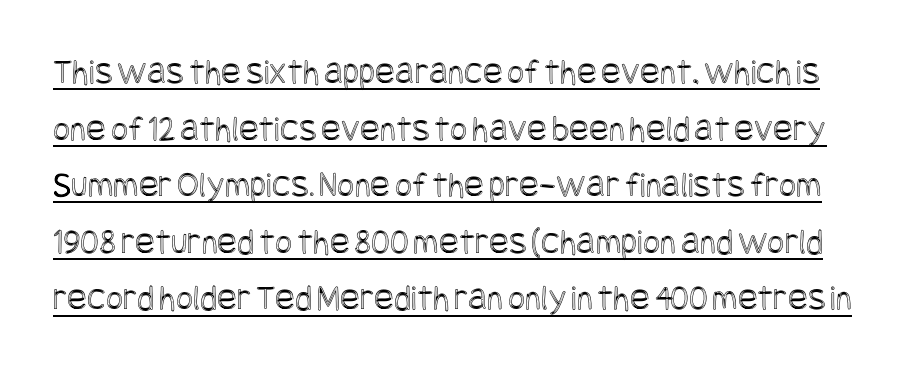
Q: Is the text italic (slanted)? A: No, it is upright.
Q: Is the text underlined? A: Yes.
Q: Is the spacing between letters normal or unusually wide? A: Normal.
Q: Is the spacing between lines tight, normal or loose? A: Normal.
Q: Width (condensed, normal, or wide)? A: Condensed.
Q: x-height? A: Large.
